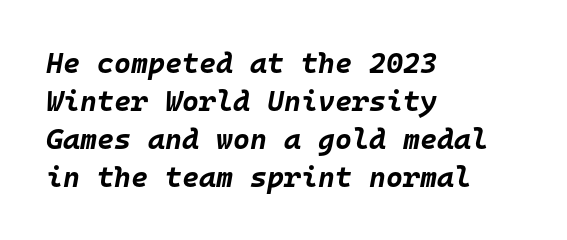
{"italic": "yes", "lean": "right", "slant_degrees": 10, "bold": "yes", "weight": "bold", "width": "normal", "stroke_contrast": "low", "x_height": "large", "monospaced": "yes", "underline": "no", "align": "left", "line_spacing": "normal", "line_spacing_ratio": 1.31, "letter_spacing": "normal", "letter_spacing_em": 0.0, "glyph_px": 29}
